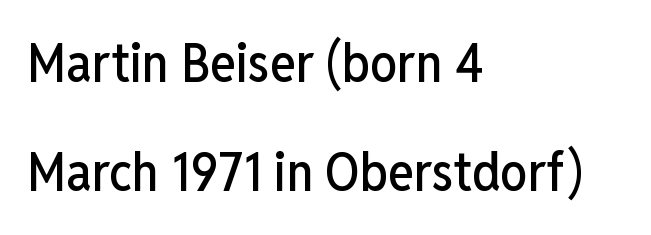
The baseline area is clear. The designer dialed line spacing up above the default. Note the varied advance widths — an 'i' is clearly narrower than an 'm'. The type is set solid horizontally, with unmodified tracking.
